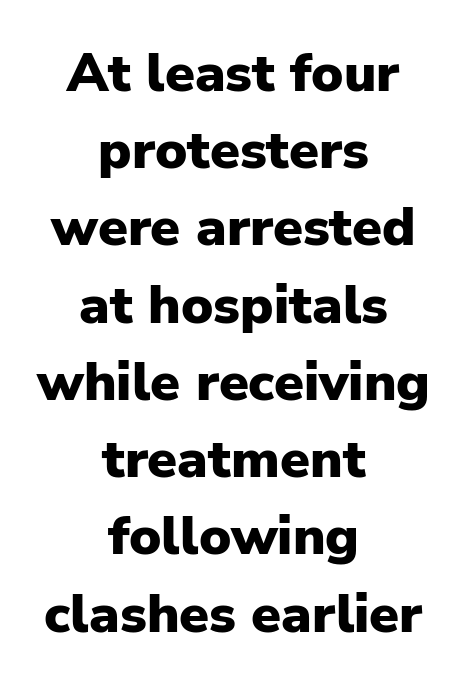
Q: Is the text bold? A: Yes.
Q: Is the text italic (slanted)? A: No, it is upright.
Q: Is the typeface a serif or a sans-serif typeface? A: Sans-serif.
Q: Is the text underlined? A: No.
Q: How is the paragraph aligned? A: Centered.
Q: Is the spacing between letters normal or unusually wide? A: Normal.
Q: Is the spacing between lines tight, normal or loose? A: Normal.
Q: Width (condensed, normal, or wide)? A: Normal.
Q: Stroke contrast? A: Low.
Q: x-height? A: Medium.
Q: Monospaced? A: No.
